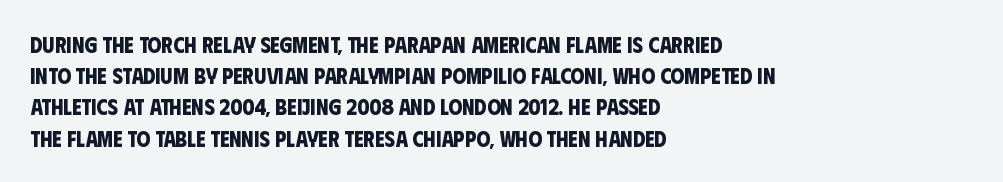
{"bold": "yes", "underline": "no", "align": "left", "line_spacing": "normal", "line_spacing_ratio": 1.42, "letter_spacing": "normal", "letter_spacing_em": 0.0, "glyph_px": 22}
